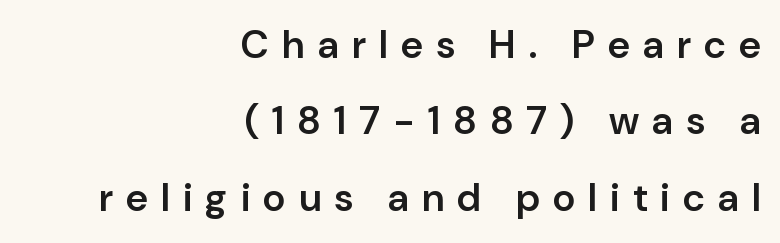
The image shows 39 px semibold sans-serif type, upright; set right-aligned, loose line spacing (1.96x), unusually wide letter spacing (+0.34 em), not underlined; low stroke contrast and a medium x-height.
